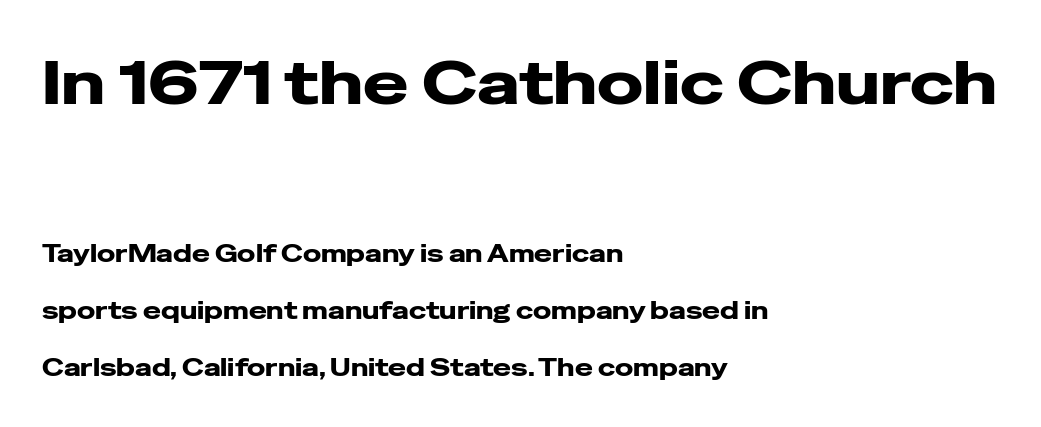
The more generous point size was reserved for the upper chunk. A sans-serif font was chosen for this passage. This rendering leaves character spacing at its baseline value. One glance says open: line gaps are wider than usual.
